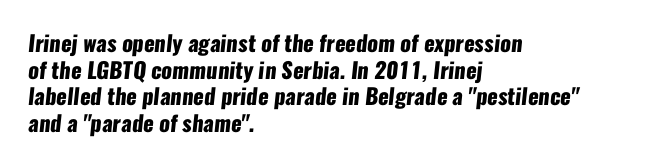
The image shows 22 px bold type; set left-aligned, line spacing 1.21x, normal letter spacing, not underlined.
